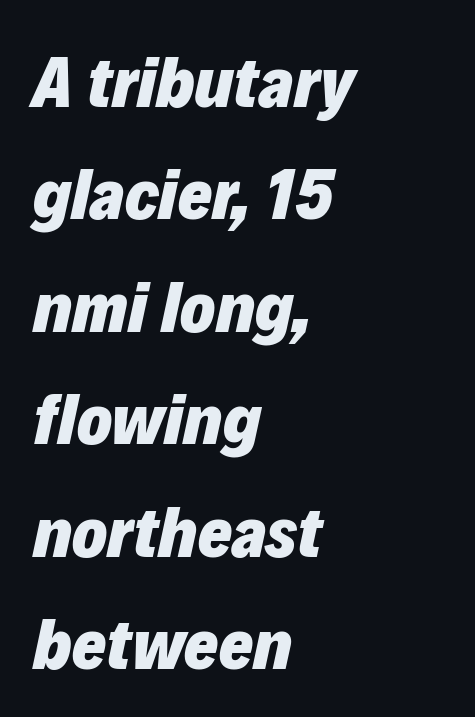
Q: Is the text bold? A: Yes.
Q: Is the text italic (slanted)? A: Yes, it leans right by about 12 degrees.
Q: Is the text underlined? A: No.
Q: How is the paragraph aligned? A: Left-aligned.
Q: Is the spacing between letters normal or unusually wide? A: Normal.
Q: Is the spacing between lines tight, normal or loose? A: Normal.
Q: Width (condensed, normal, or wide)? A: Normal.
Q: Stroke contrast? A: Low.
Q: x-height? A: Medium.
Q: Monospaced? A: No.
